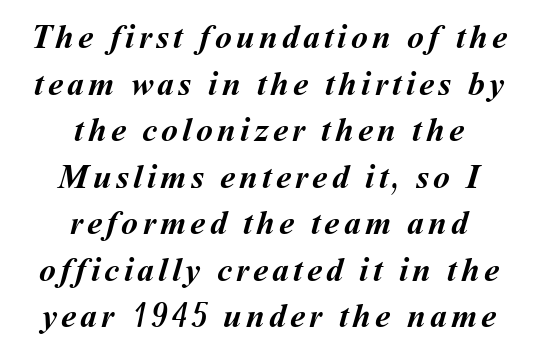
Strokes here are thick enough to call this a true bold. This rendering uses center alignment, leaving both contours irregular but symmetric. Is this a fixed-width face? No — the glyphs have proportional, varying widths. Compared with typical paragraphs, the rows here are spaced about the same. Anything drawn beneath the words? Only blank space.
